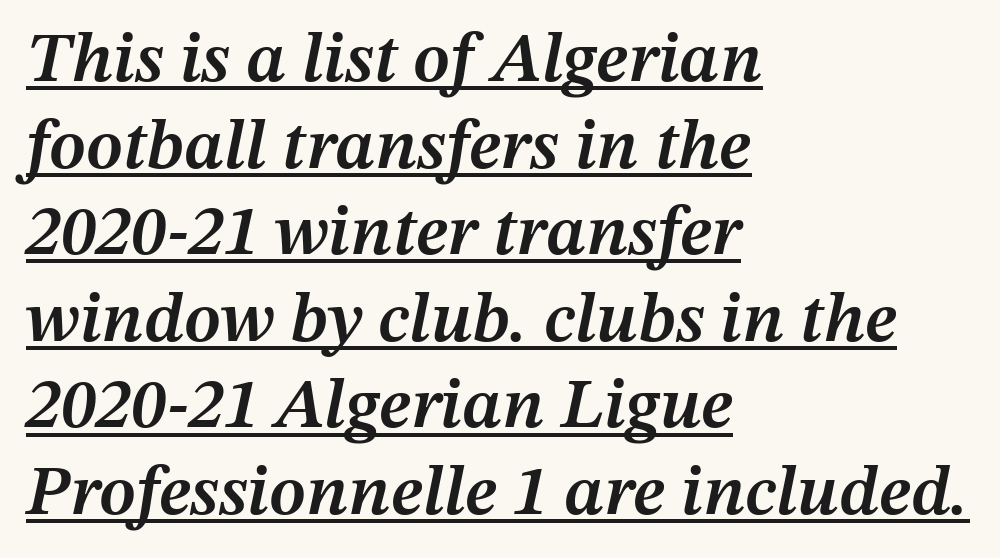
{"italic": "yes", "lean": "right", "slant_degrees": 12, "bold": "semi", "weight": "semibold", "width": "normal", "stroke_contrast": "medium", "x_height": "medium", "monospaced": "no", "underline": "yes", "align": "left", "line_spacing_ratio": 1.22, "letter_spacing": "normal", "letter_spacing_em": 0.0, "glyph_px": 71}
